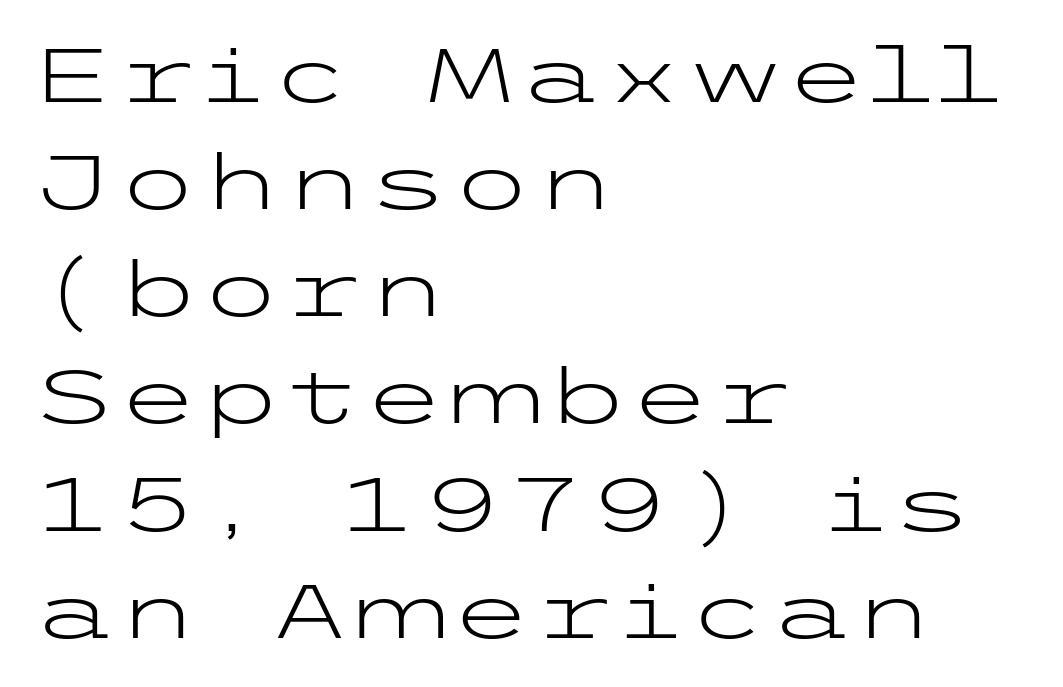
Q: Is the text bold? A: No.
Q: Is the text italic (slanted)? A: No, it is upright.
Q: Is the typeface a serif or a sans-serif typeface? A: Sans-serif.
Q: Is the text underlined? A: No.
Q: How is the paragraph aligned? A: Left-aligned.
Q: Is the spacing between letters normal or unusually wide? A: Normal.
Q: Is the spacing between lines tight, normal or loose? A: Normal.
Q: Width (condensed, normal, or wide)? A: Wide.
Q: Stroke contrast? A: Low.
Q: x-height? A: Medium.
